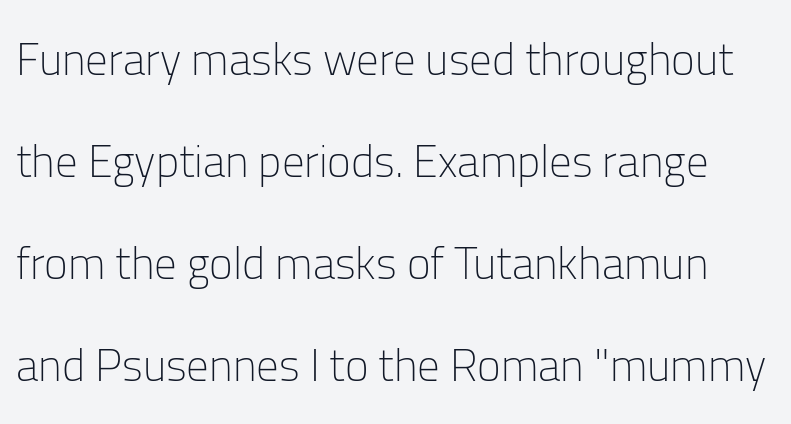
Q: Is the text bold? A: No.
Q: Is the text italic (slanted)? A: No, it is upright.
Q: Is the typeface a serif or a sans-serif typeface? A: Sans-serif.
Q: Is the text underlined? A: No.
Q: Is the spacing between letters normal or unusually wide? A: Normal.
Q: Is the spacing between lines tight, normal or loose? A: Loose.
Q: Width (condensed, normal, or wide)? A: Normal.
Q: Stroke contrast? A: Low.
Q: x-height? A: Medium.
Q: Monospaced? A: No.
